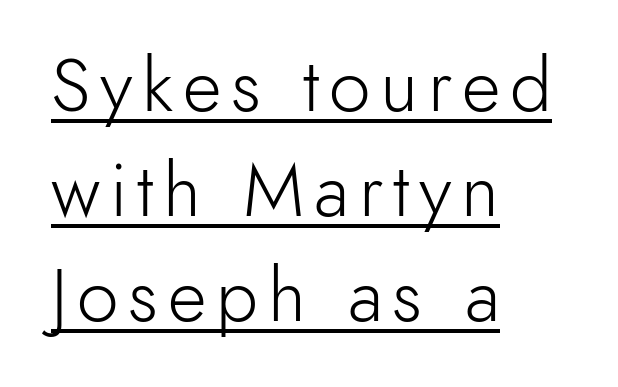
{"serif": "no", "italic": "no", "bold": "no", "weight": "light", "width": "normal", "x_height": "small", "monospaced": "no", "underline": "yes", "align": "left", "line_spacing": "normal", "line_spacing_ratio": 1.4, "glyph_px": 75}
